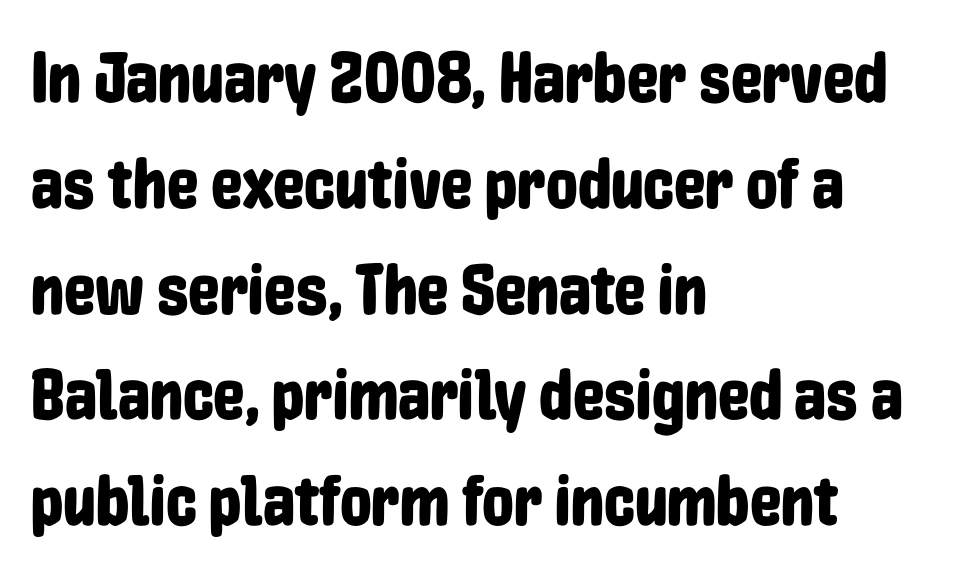
{"serif": "no", "italic": "no", "width": "condensed", "stroke_contrast": "low", "x_height": "medium", "monospaced": "no", "underline": "no", "align": "left", "line_spacing": "normal", "line_spacing_ratio": 1.49, "letter_spacing": "normal", "letter_spacing_em": 0.0, "glyph_px": 71}
